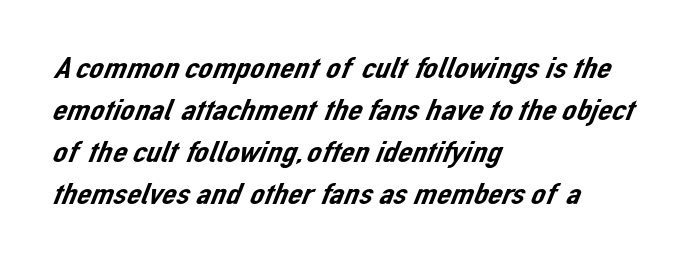
Just letters on the line, the space beneath them empty. The letters advance in unequal steps, a hallmark of proportional type. Notice how the passage keeps a crisp vertical edge on the left only. Default kerning and tracking; the words read as compact shapes.
